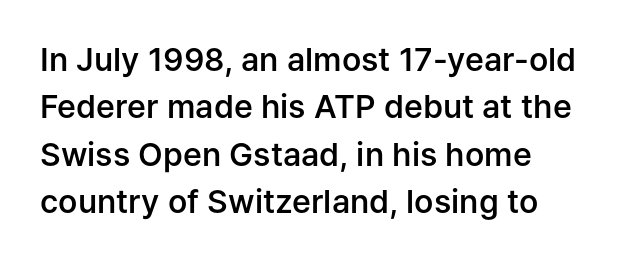
The image shows 32 px semibold sans-serif type, upright; set left-aligned, normal line spacing (1.48x), normal letter spacing, not underlined; low stroke contrast and a medium x-height.
